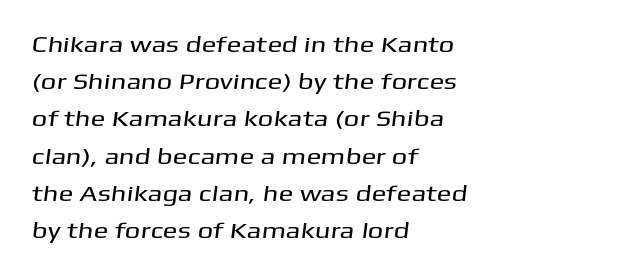
The image shows 22 px text type; set left-aligned, normal line spacing (1.69x), normal letter spacing, not underlined.
